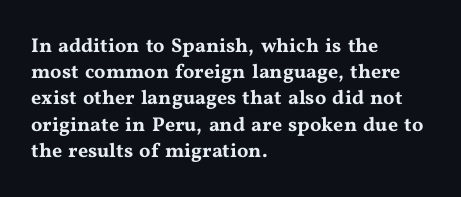
The image shows 20 px text type, upright; set left-aligned, normal line spacing (1.31x), normal letter spacing, not underlined.
